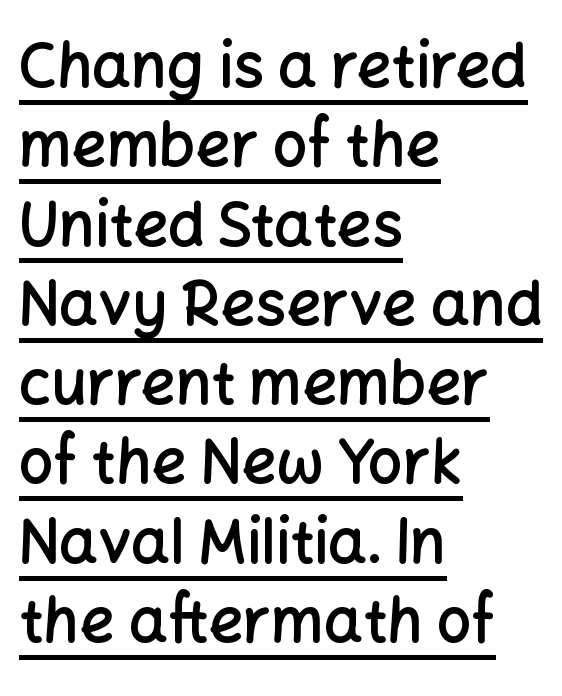
{"serif": "no", "italic": "no", "bold": "semi", "weight": "semibold", "width": "normal", "stroke_contrast": "low", "x_height": "medium", "monospaced": "no", "underline": "yes", "align": "left", "line_spacing": "normal", "line_spacing_ratio": 1.3, "letter_spacing": "normal", "letter_spacing_em": 0.0, "glyph_px": 61}
